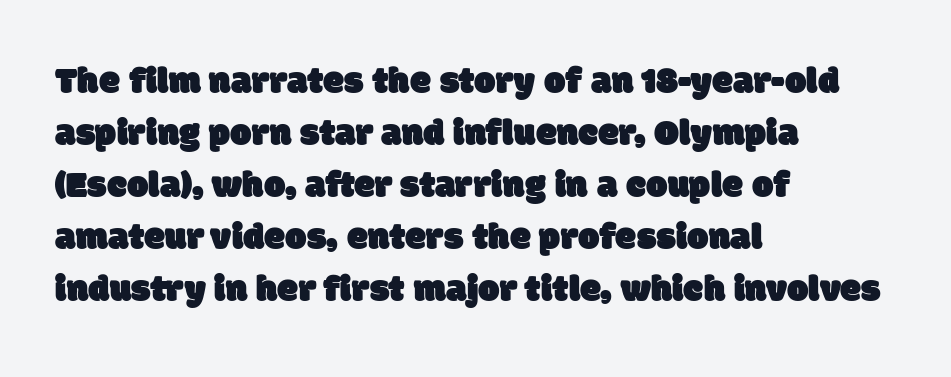
{"serif": "no", "width": "normal", "stroke_contrast": "low", "x_height": "large", "monospaced": "no", "underline": "no", "align": "left", "line_spacing": "normal", "line_spacing_ratio": 1.37, "letter_spacing": "normal", "letter_spacing_em": 0.0, "glyph_px": 38}
